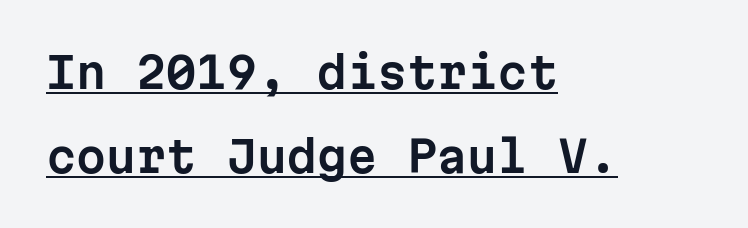
The image shows 43 px sans-serif type, upright, monospaced; set left-aligned, loose line spacing (1.95x), normal letter spacing, underlined; low stroke contrast and a medium x-height.
